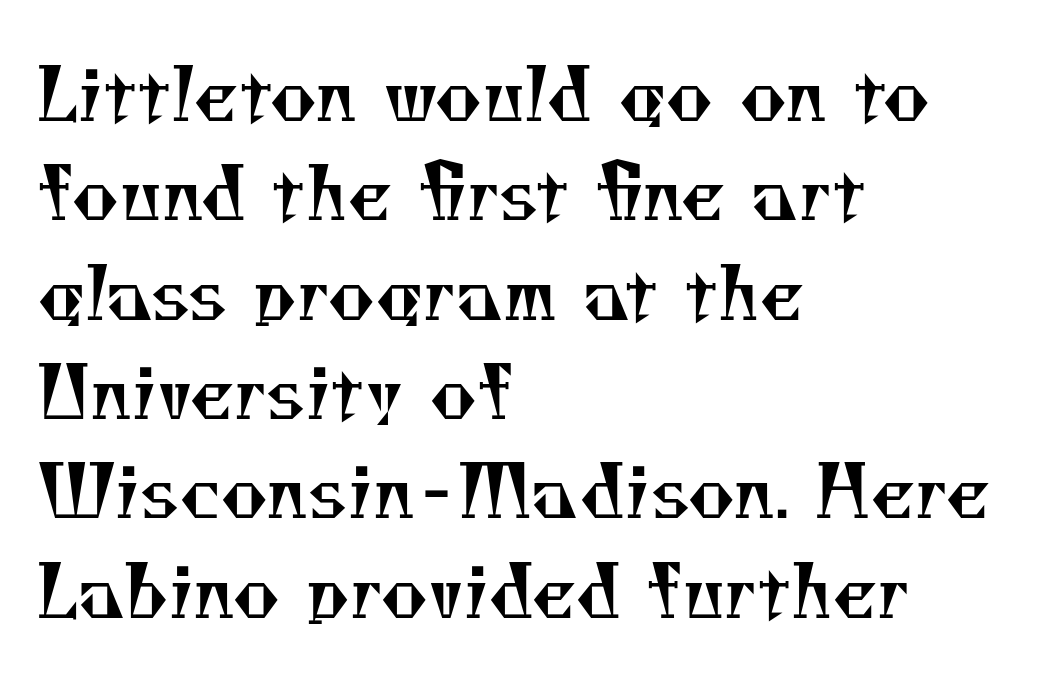
Q: Is the text bold? A: No.
Q: Is the typeface a serif or a sans-serif typeface? A: Serif.
Q: Is the text underlined? A: No.
Q: How is the paragraph aligned? A: Left-aligned.
Q: Is the spacing between letters normal or unusually wide? A: Normal.
Q: Is the spacing between lines tight, normal or loose? A: Normal.
Q: Width (condensed, normal, or wide)? A: Normal.
Q: Stroke contrast? A: Medium.
Q: x-height? A: Small.
Q: Monospaced? A: No.
